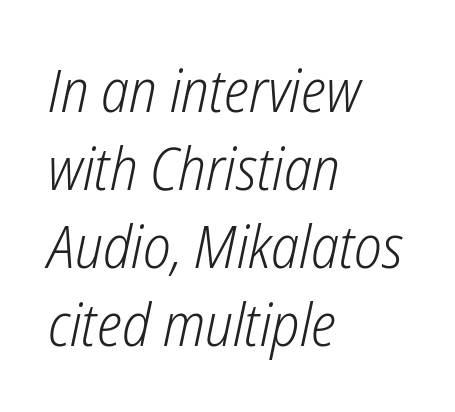
The image shows 59 px light, condensed type, italic (leaning right); set left-aligned, normal line spacing (1.32x), normal letter spacing, not underlined; low stroke contrast and a medium x-height.
